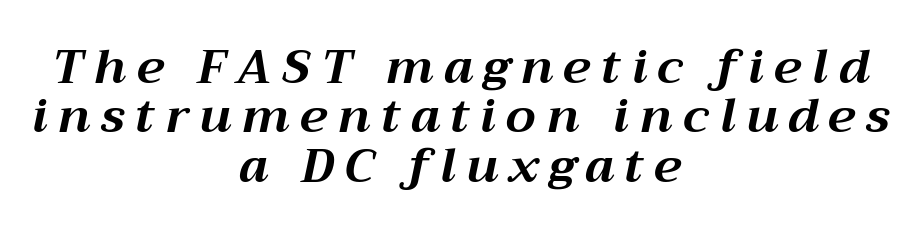
The image shows 48 px bold type, italic (leaning right); set centered, tight line spacing (1.03x), unusually wide letter spacing (+0.22 em), not underlined; medium stroke contrast and a medium x-height.
